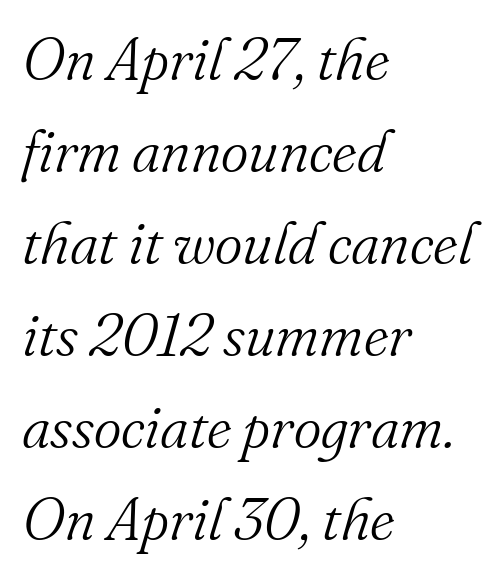
{"serif": "yes", "italic": "yes", "lean": "right", "slant_degrees": 16, "bold": "no", "weight": "light", "width": "normal", "stroke_contrast": "medium", "x_height": "small", "monospaced": "no", "underline": "no", "align": "left", "line_spacing": "normal", "line_spacing_ratio": 1.56, "letter_spacing": "normal", "letter_spacing_em": 0.0, "glyph_px": 59}
